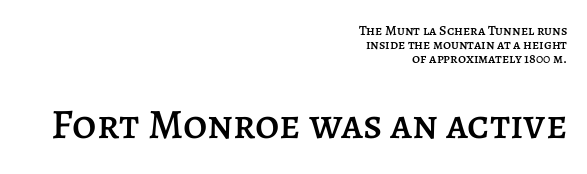
{"italic": "no", "width": "normal", "stroke_contrast": "low", "x_height": "large", "monospaced": "no", "underline": "no", "align": "right", "line_spacing": "tight", "line_spacing_ratio": 0.99, "letter_spacing": "normal", "letter_spacing_em": 0.0, "larger_block": "second", "size_ratio": 3.0, "glyph_px": 42}
